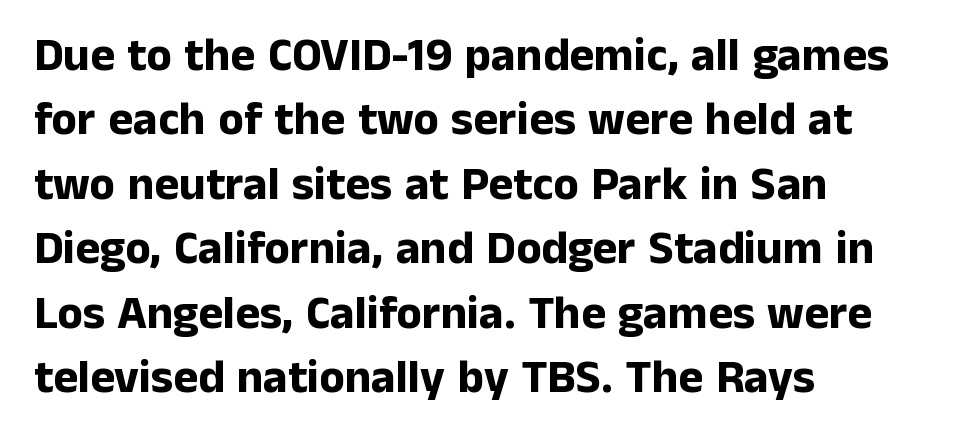
{"serif": "no", "italic": "no", "bold": "yes", "weight": "bold", "width": "normal", "stroke_contrast": "low", "x_height": "medium", "monospaced": "no", "underline": "no", "align": "left", "line_spacing": "normal", "line_spacing_ratio": 1.37, "letter_spacing": "normal", "letter_spacing_em": 0.0, "glyph_px": 47}
